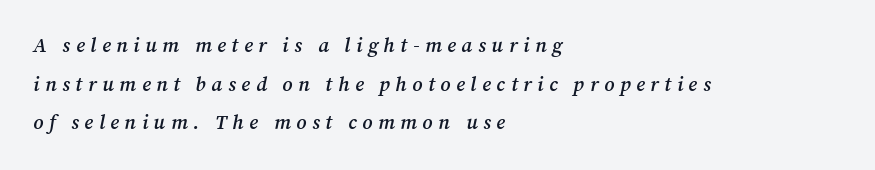
Q: Is the text bold? A: Semi-bold.
Q: Is the text italic (slanted)? A: Yes, it leans right by about 12 degrees.
Q: Is the text underlined? A: No.
Q: How is the paragraph aligned? A: Left-aligned.
Q: Is the spacing between letters normal or unusually wide? A: Unusually wide.
Q: Is the spacing between lines tight, normal or loose? A: Loose.
